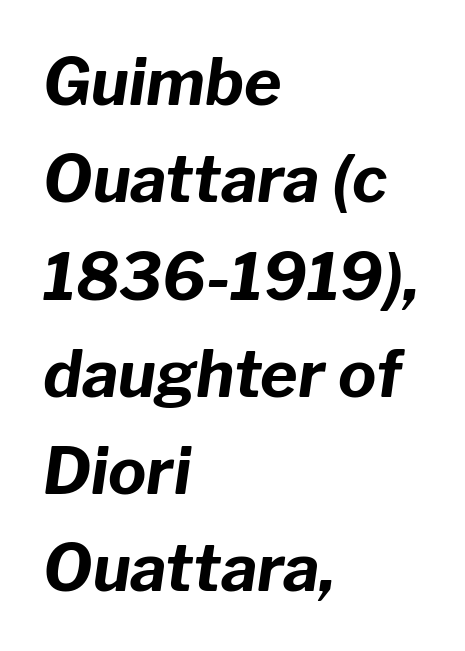
Q: Is the text bold? A: Yes.
Q: Is the text italic (slanted)? A: Yes, it leans right by about 8 degrees.
Q: Is the text underlined? A: No.
Q: How is the paragraph aligned? A: Left-aligned.
Q: Is the spacing between letters normal or unusually wide? A: Normal.
Q: Is the spacing between lines tight, normal or loose? A: Normal.
Q: Width (condensed, normal, or wide)? A: Normal.
Q: Stroke contrast? A: Low.
Q: x-height? A: Medium.
Q: Monospaced? A: No.
